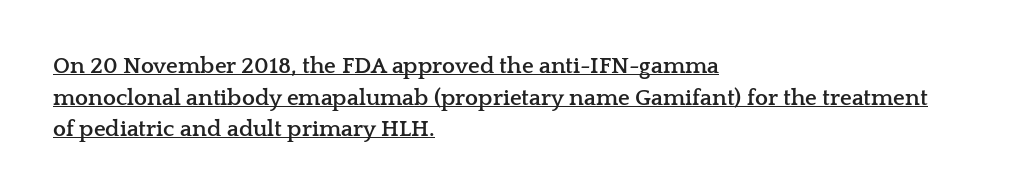
The image shows 23 px bold type, upright; set left-aligned, normal line spacing (1.37x), normal letter spacing, underlined.
